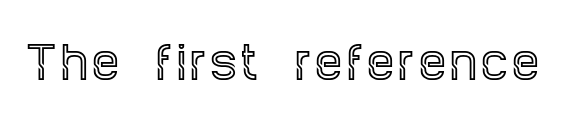
Q: Is the text italic (slanted)? A: No, it is upright.
Q: Is the typeface a serif or a sans-serif typeface? A: Serif.
Q: Is the text underlined? A: No.
Q: Width (condensed, normal, or wide)? A: Condensed.
Q: x-height? A: Large.
Q: Monospaced? A: No.
